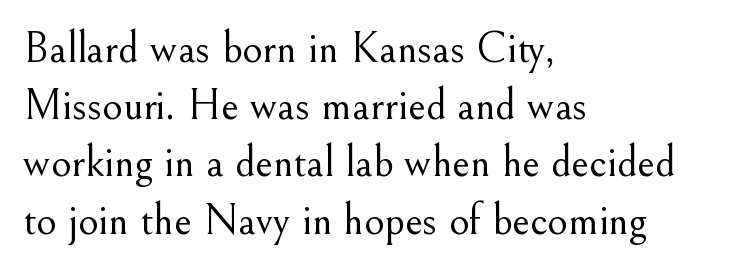
Q: Is the text bold? A: No.
Q: Is the text italic (slanted)? A: No, it is upright.
Q: Is the typeface a serif or a sans-serif typeface? A: Serif.
Q: Is the text underlined? A: No.
Q: How is the paragraph aligned? A: Left-aligned.
Q: Is the spacing between letters normal or unusually wide? A: Normal.
Q: Is the spacing between lines tight, normal or loose? A: Normal.
Q: Width (condensed, normal, or wide)? A: Normal.
Q: Stroke contrast? A: Medium.
Q: x-height? A: Small.
Q: Monospaced? A: No.
